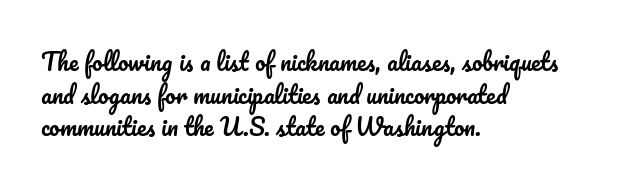
The image shows 23 px text type; set left-aligned, normal line spacing (1.42x), normal letter spacing, not underlined.
